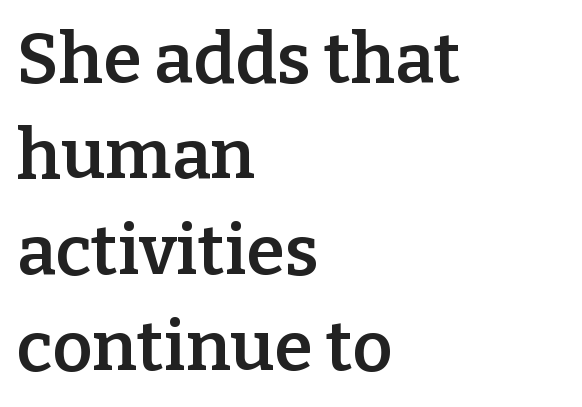
The characters look somewhat weighty, a semibold short of true bold. These lines are rendered in a variable-pitch font. The passage shown stacks its lines at a standard gap. This sample uses a serif face. Default kerning and tracking; the words read as compact shapes.
